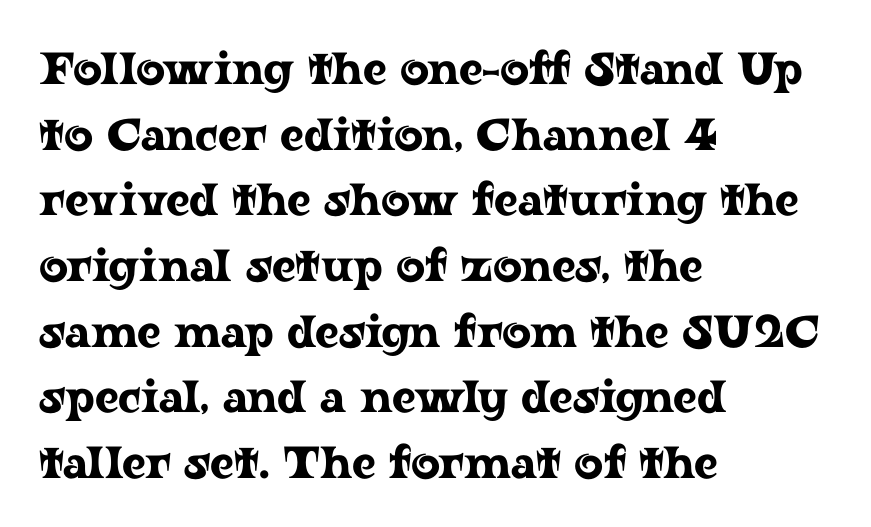
The lines in this sample share a left origin and differ only in where they stop. Nothing unusual about the tracking: characters are spaced as the font intends. A serif font was chosen for this passage. A bare baseline throughout the passage. The axis of the letterforms is exactly vertical. Do the characters align in a grid? No, the font is proportional.
